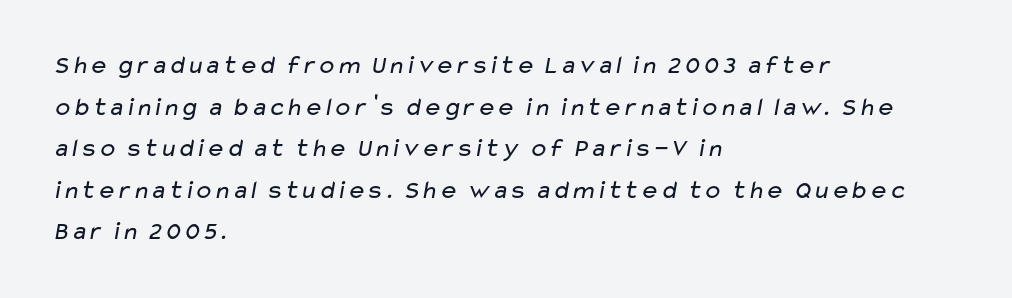
Q: Is the text bold? A: No.
Q: Is the text underlined? A: No.
Q: How is the paragraph aligned? A: Left-aligned.
Q: Is the spacing between letters normal or unusually wide? A: Normal.
Q: Is the spacing between lines tight, normal or loose? A: Normal.
